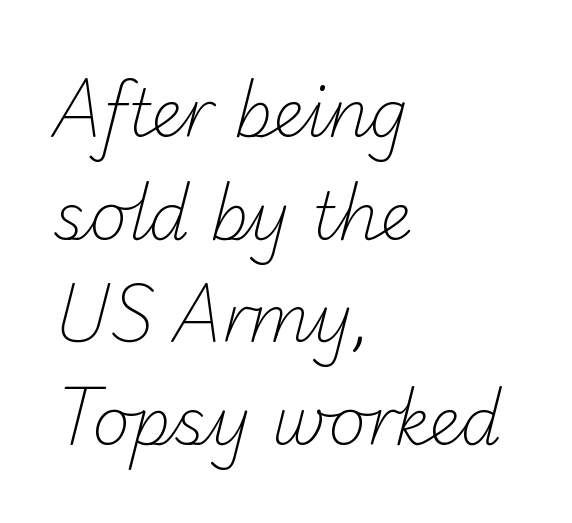
Letterform terminals end flat and unadorned throughout the passage. Vertically, the passage feels balanced, rows spaced as you'd expect. The weight tops out at a normal text grade. Notice how the passage keeps a crisp vertical edge on the left only.
